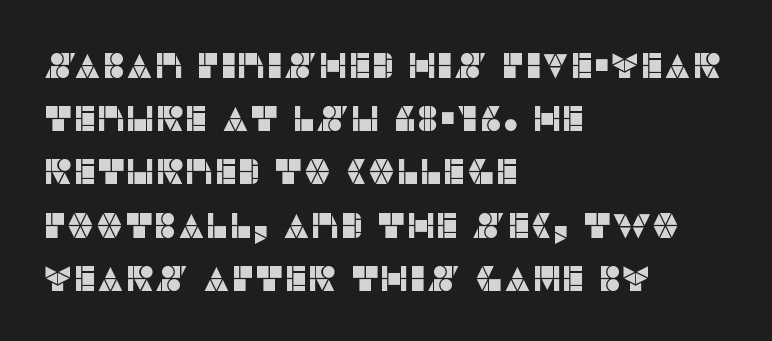
{"serif": "no", "italic": "no", "width": "normal", "stroke_contrast": "low", "x_height": "large", "monospaced": "no", "underline": "no", "align": "left", "line_spacing": "normal", "line_spacing_ratio": 1.52, "letter_spacing": "normal", "letter_spacing_em": 0.0, "glyph_px": 35}
